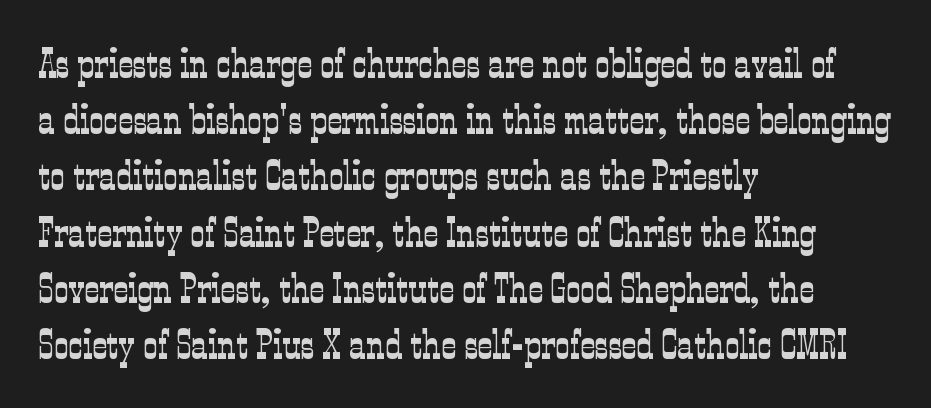
Q: Is the text bold? A: No.
Q: Is the text italic (slanted)? A: No, it is upright.
Q: Is the typeface a serif or a sans-serif typeface? A: Serif.
Q: Is the text underlined? A: No.
Q: How is the paragraph aligned? A: Left-aligned.
Q: Is the spacing between letters normal or unusually wide? A: Normal.
Q: Is the spacing between lines tight, normal or loose? A: Normal.
Q: Width (condensed, normal, or wide)? A: Condensed.
Q: Stroke contrast? A: Low.
Q: x-height? A: Medium.
Q: Monospaced? A: No.
